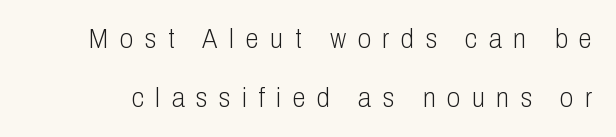
{"italic": "no", "bold": "no", "underline": "no", "line_spacing": "loose", "line_spacing_ratio": 2.17, "letter_spacing": "wide", "letter_spacing_em": 0.43, "glyph_px": 27}
